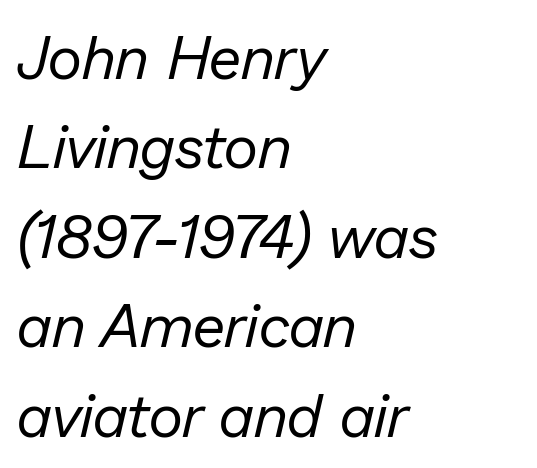
{"italic": "yes", "lean": "right", "slant_degrees": 13, "bold": "no", "weight": "regular", "width": "normal", "stroke_contrast": "low", "x_height": "medium", "monospaced": "no", "underline": "no", "align": "left", "line_spacing": "normal", "line_spacing_ratio": 1.49, "letter_spacing": "normal", "letter_spacing_em": 0.0, "glyph_px": 60}
